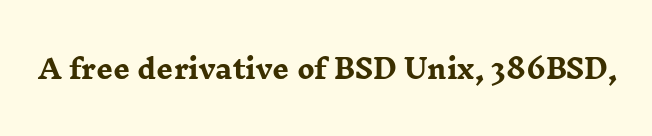
Q: Is the text bold? A: Yes.
Q: Is the text italic (slanted)? A: No, it is upright.
Q: Is the text underlined? A: No.
Q: Is the spacing between letters normal or unusually wide? A: Normal.
